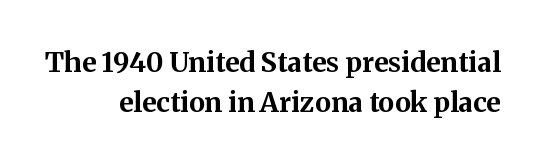
Does the copy run flush right? Yes — the right margin is perfectly even. Every letter is thick-stroked: bold, no question. The passage shown stacks its lines at a standard gap. Posture: vertical.
